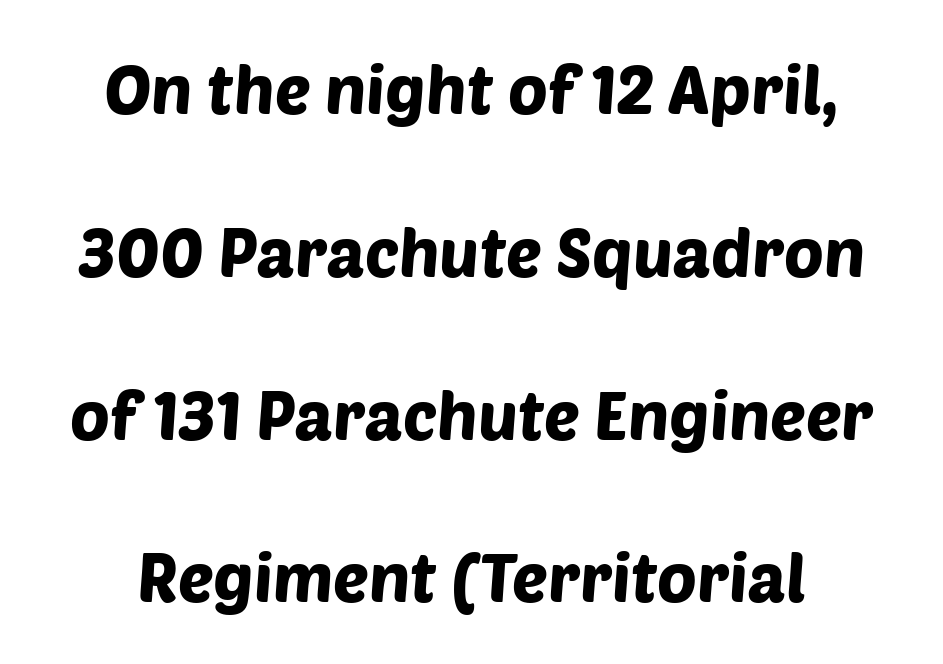
Serifs: no, the terminals of the letterforms are clean. Quick note: interline space is abundant. The foot of each line stays bare and open. The line texture is even and compact thanks to regular tracking. The passage shown is typed in a proportional face where columns would drift.
